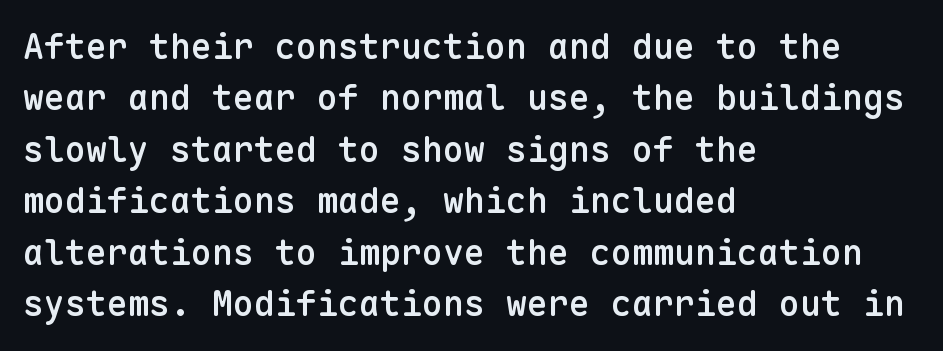
Q: Is the text bold? A: Semi-bold.
Q: Is the text italic (slanted)? A: No, it is upright.
Q: Is the typeface a serif or a sans-serif typeface? A: Sans-serif.
Q: Is the text underlined? A: No.
Q: How is the paragraph aligned? A: Left-aligned.
Q: Is the spacing between letters normal or unusually wide? A: Normal.
Q: Is the spacing between lines tight, normal or loose? A: Normal.
Q: Width (condensed, normal, or wide)? A: Normal.
Q: Stroke contrast? A: Low.
Q: x-height? A: Medium.
Q: Monospaced? A: Yes.
